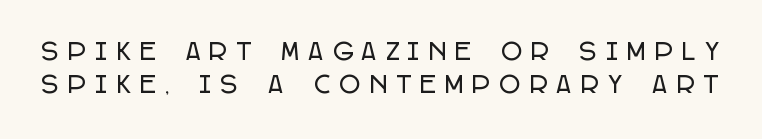
The image shows 23 px text type, upright; set normal line spacing (1.42x), unusually wide letter spacing (+0.41 em), not underlined.
